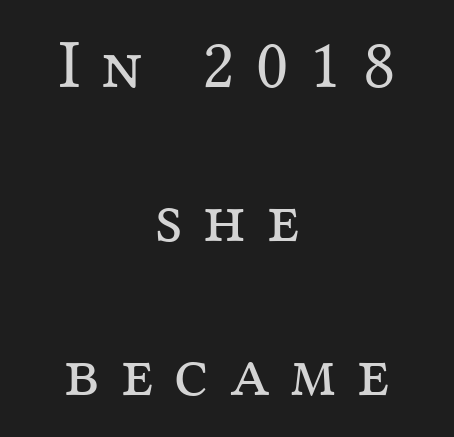
{"serif": "yes", "italic": "no", "bold": "no", "weight": "regular", "width": "normal", "stroke_contrast": "medium", "x_height": "medium", "monospaced": "no", "underline": "no", "align": "center", "line_spacing": "loose", "line_spacing_ratio": 2.2, "letter_spacing": "wide", "letter_spacing_em": 0.3, "glyph_px": 70}
